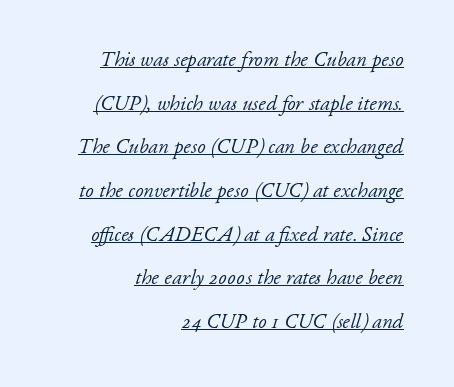
The lines in this sample share a right terminus and differ only in where they begin. Airy leading. Every character sits at an angle, as italics do. Honestly, the underline is the first thing you notice here. Is this a heavy cut? Hardly; it is regular or lighter.
